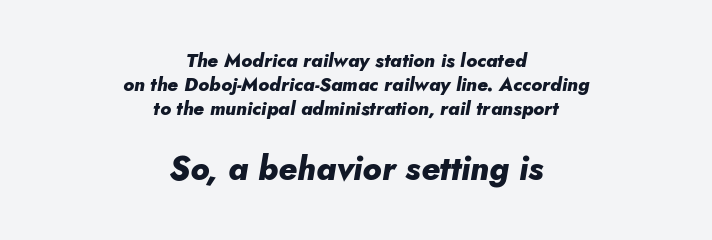
{"italic": "yes", "lean": "right", "slant_degrees": 5, "bold": "yes", "weight": "heavy", "width": "normal", "stroke_contrast": "low", "x_height": "small", "monospaced": "no", "underline": "no", "align": "center", "line_spacing": "normal", "line_spacing_ratio": 1.26, "letter_spacing": "normal", "letter_spacing_em": 0.0, "larger_block": "second", "size_ratio": 1.74, "glyph_px": 33}
